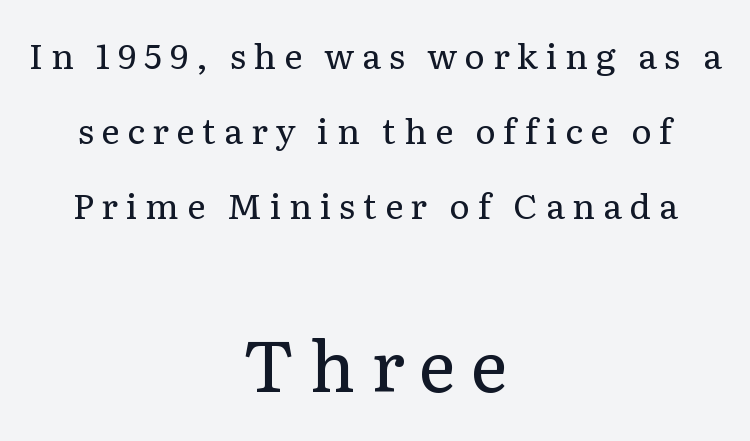
The image shows 70 px regular-weight serif type, upright; set centered, loose line spacing (2.15x), unusually wide letter spacing (+0.22 em), not underlined; the second (bottom) block is 2.0x larger; low stroke contrast and a medium x-height.
